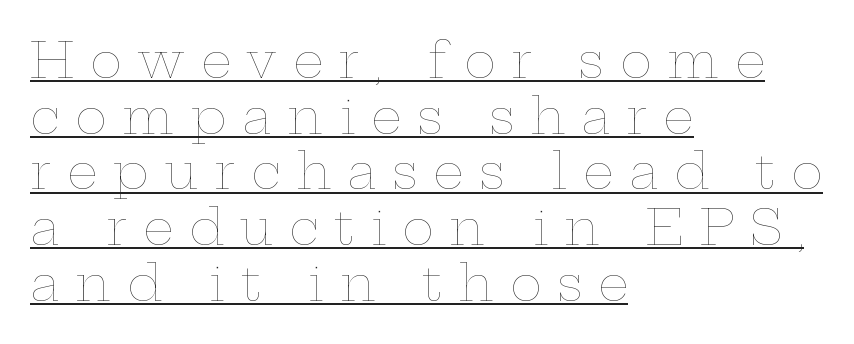
Character widths vary here, with narrow letters taking less room than wide ones. Think standard paragraph weight, or any step lighter than that. Every row of glyphs begins at an identical x-position on the left. Every word sits above its own underline.
